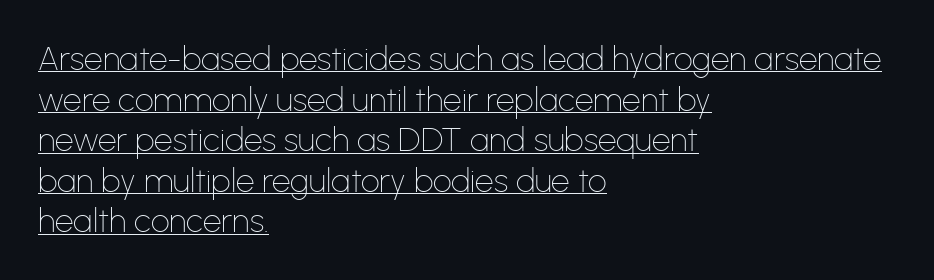
Q: Is the text bold? A: No.
Q: Is the text italic (slanted)? A: No, it is upright.
Q: Is the typeface a serif or a sans-serif typeface? A: Sans-serif.
Q: Is the text underlined? A: Yes.
Q: How is the paragraph aligned? A: Left-aligned.
Q: Is the spacing between letters normal or unusually wide? A: Normal.
Q: Width (condensed, normal, or wide)? A: Normal.
Q: Stroke contrast? A: Low.
Q: x-height? A: Medium.
Q: Monospaced? A: No.
